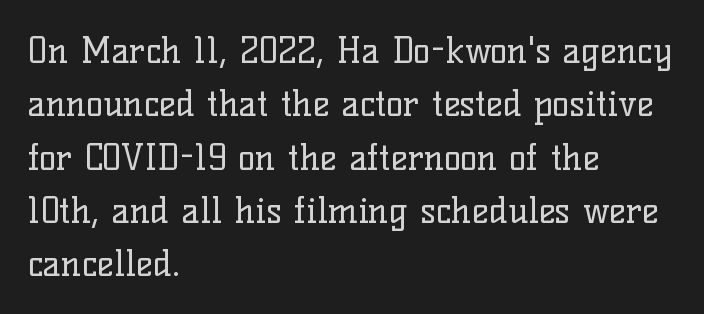
Is this a heavy cut? Hardly; it is regular or lighter. A typesetter would call this leading conventional body-copy spacing. A typesetter would call this zero additional tracking. Font category for this specimen: serif.
